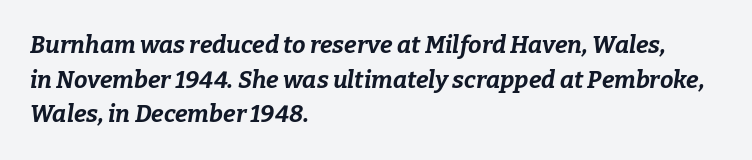
Q: Is the text bold? A: Yes.
Q: Is the text italic (slanted)? A: Yes, it leans right by about 9 degrees.
Q: Is the text underlined? A: No.
Q: How is the paragraph aligned? A: Left-aligned.
Q: Is the spacing between letters normal or unusually wide? A: Normal.
Q: Is the spacing between lines tight, normal or loose? A: Normal.
